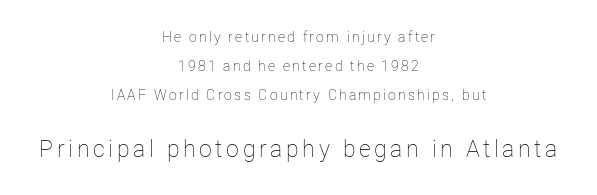
Q: Is the text bold? A: No.
Q: Is the text italic (slanted)? A: No, it is upright.
Q: Is the text underlined? A: No.
Q: How is the paragraph aligned? A: Centered.
Q: Is the spacing between lines tight, normal or loose? A: Loose.
Q: Which block of text is set in a larger size, the first (top) or the second (bottom)? A: The second (bottom) one.
